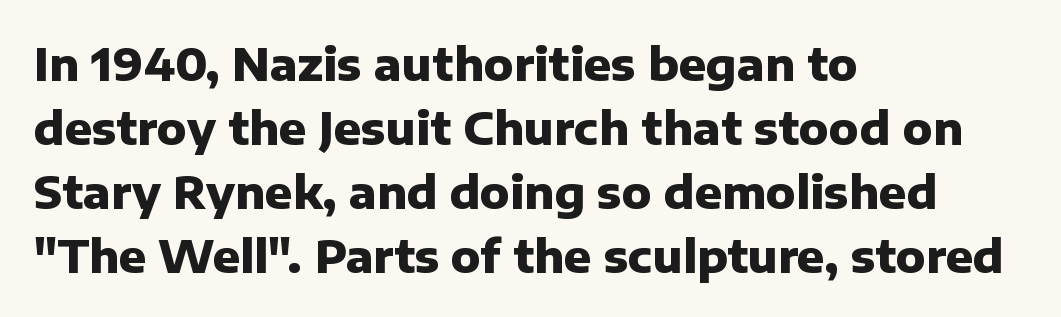
Q: Is the text bold? A: Yes.
Q: Is the text italic (slanted)? A: No, it is upright.
Q: Is the typeface a serif or a sans-serif typeface? A: Sans-serif.
Q: Is the text underlined? A: No.
Q: How is the paragraph aligned? A: Left-aligned.
Q: Is the spacing between letters normal or unusually wide? A: Normal.
Q: Is the spacing between lines tight, normal or loose? A: Normal.
Q: Width (condensed, normal, or wide)? A: Normal.
Q: Stroke contrast? A: Low.
Q: x-height? A: Medium.
Q: Monospaced? A: No.
